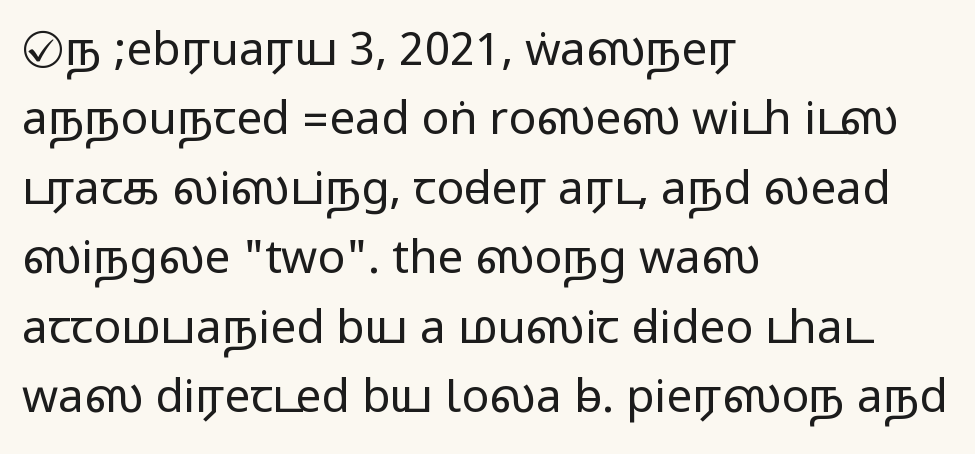
The space directly below the letters is spotless. Proportional: the letters do not fall into vertical columns. What kind of face is this? One without serifs — a sans. Each word holds together tightly as a unit, with standard inter-letter gaps.
